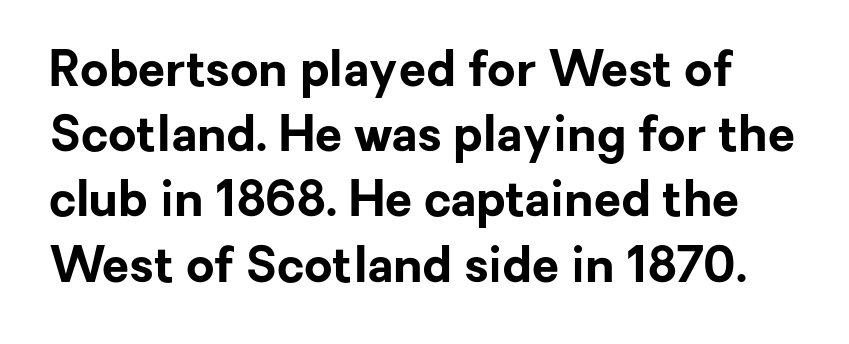
Q: Is the text bold? A: Yes.
Q: Is the text italic (slanted)? A: No, it is upright.
Q: Is the typeface a serif or a sans-serif typeface? A: Sans-serif.
Q: Is the text underlined? A: No.
Q: Is the spacing between letters normal or unusually wide? A: Normal.
Q: Is the spacing between lines tight, normal or loose? A: Normal.
Q: Width (condensed, normal, or wide)? A: Normal.
Q: Stroke contrast? A: Low.
Q: x-height? A: Medium.
Q: Monospaced? A: No.
